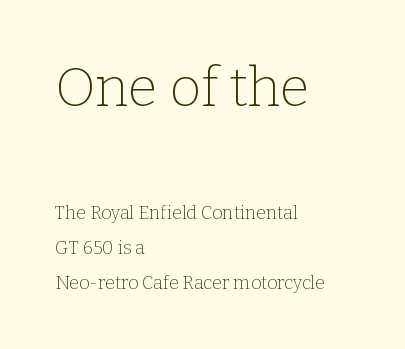
{"serif": "yes", "italic": "no", "bold": "no", "weight": "thin", "width": "normal", "stroke_contrast": "low", "x_height": "medium", "monospaced": "no", "underline": "no", "align": "left", "line_spacing": "loose", "line_spacing_ratio": 1.93, "letter_spacing": "normal", "letter_spacing_em": 0.0, "larger_block": "first", "size_ratio": 3.0, "glyph_px": 54}
